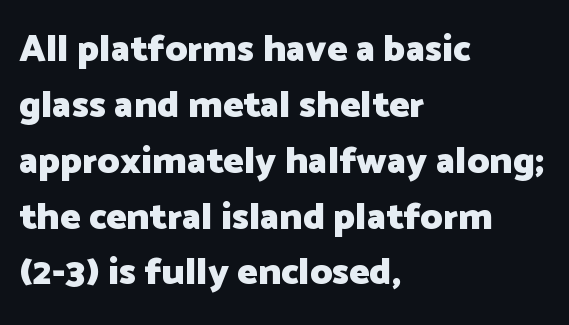
Rule under the text: the space is simply empty. Is the type bold? Yes — the strokes are clearly thick and heavy. The setting favours the left margin, as ordinary paragraphs usually do. This sample has the flowing, uneven cadence of proportional lettering. The rows are spaced the way most documents space them.
